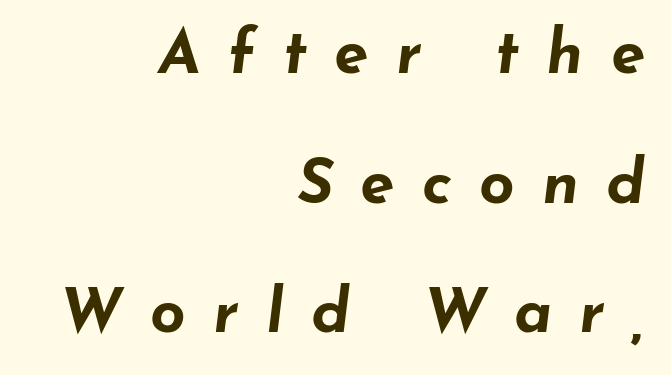
{"italic": "yes", "lean": "right", "slant_degrees": 7, "bold": "yes", "weight": "bold", "width": "wide", "stroke_contrast": "low", "x_height": "small", "monospaced": "no", "underline": "no", "align": "right", "line_spacing": "loose", "line_spacing_ratio": 2.09, "letter_spacing": "wide", "letter_spacing_em": 0.44, "glyph_px": 62}
